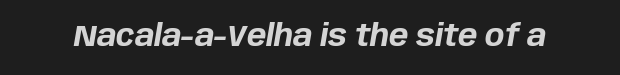
{"italic": "yes", "lean": "right", "slant_degrees": 10, "bold": "yes", "weight": "bold", "width": "normal", "stroke_contrast": "low", "x_height": "large", "monospaced": "no", "underline": "no", "letter_spacing": "normal", "letter_spacing_em": 0.0, "glyph_px": 29}
